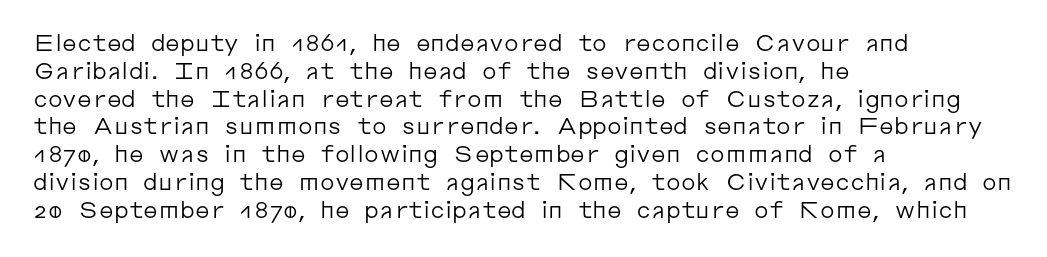
Italic: no, the glyphs are upright roman. Typeset ragged right — the left edge is the straight one. The gaps between neighbouring characters are ordinary and unremarkable. No letter is thick-stroked: the sample isn't bold. Lines of text with bare space underneath.
